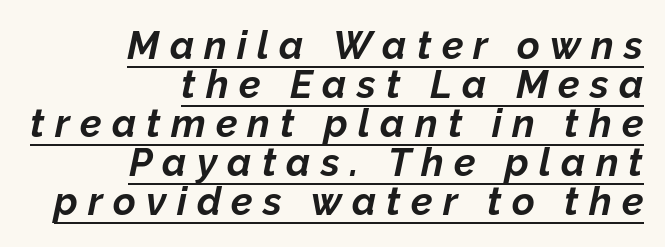
{"italic": "yes", "lean": "right", "slant_degrees": 12, "bold": "yes", "weight": "bold", "width": "normal", "stroke_contrast": "low", "x_height": "medium", "monospaced": "no", "underline": "yes", "align": "right", "line_spacing": "tight", "line_spacing_ratio": 1.0, "letter_spacing": "wide", "letter_spacing_em": 0.26, "glyph_px": 39}
